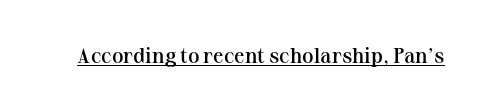
Upright lettering throughout. Nothing unusual about the tracking: characters are spaced as the font intends. This sample carries an underscore along the baseline area. How heavy is the stroke? Medium-heavy — a semibold, shy of bold.
